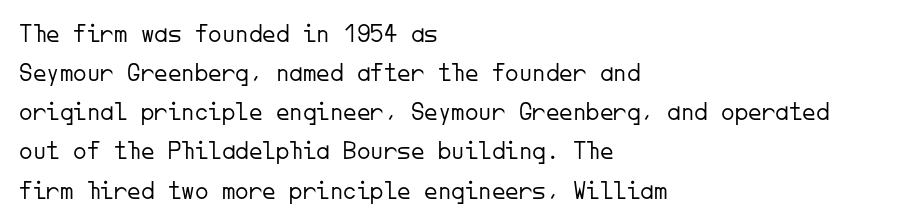
Default kerning and tracking; the words read as compact shapes. No heavy texture on the line: the type isn't bold. A roman cut, with each character standing at attention. Notice how the passage keeps a crisp vertical edge on the left only. Bare-footed words on every line.
